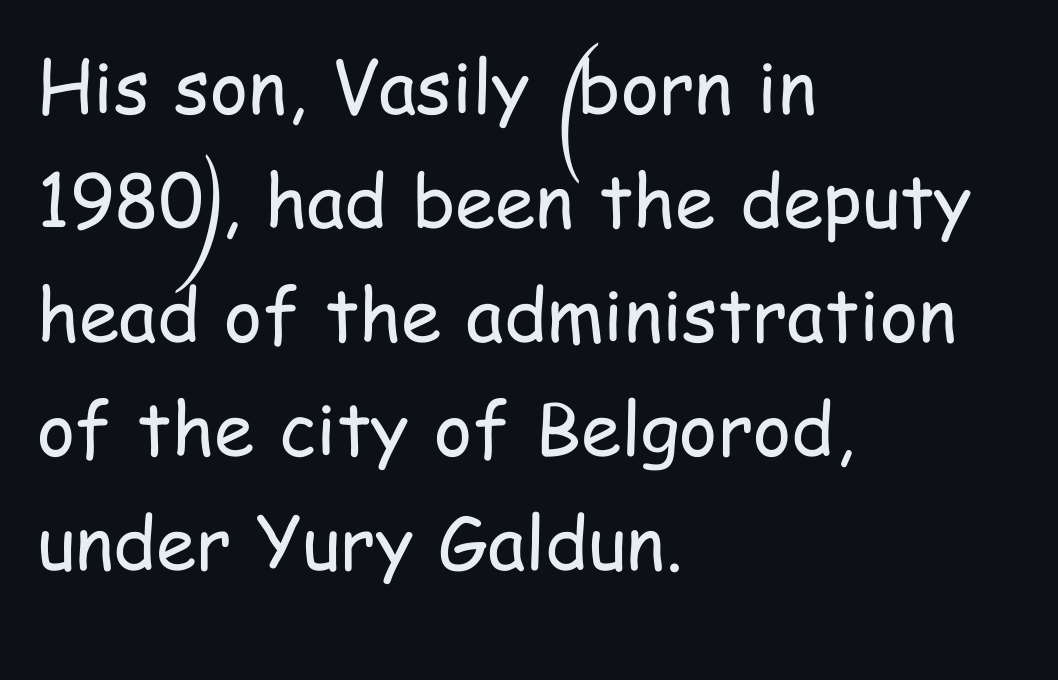
The strip under each line holds only bare page. Weight: regular or lighter. Where is the straight margin? On the left. This is the regular roman posture of the typeface.
